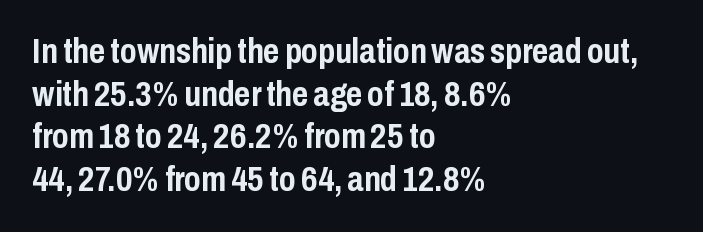
Look at the bottom of the vertical strokes: they stop flat, with no serifs. The space beneath each line is pristine and unruled. The face used here is proportionally spaced, like ordinary book or web type. Does the lettering tilt? It doesn't — this is upright. The tracking reads as untouched default to a designer's eye. The passage shown is emphatically bold.
